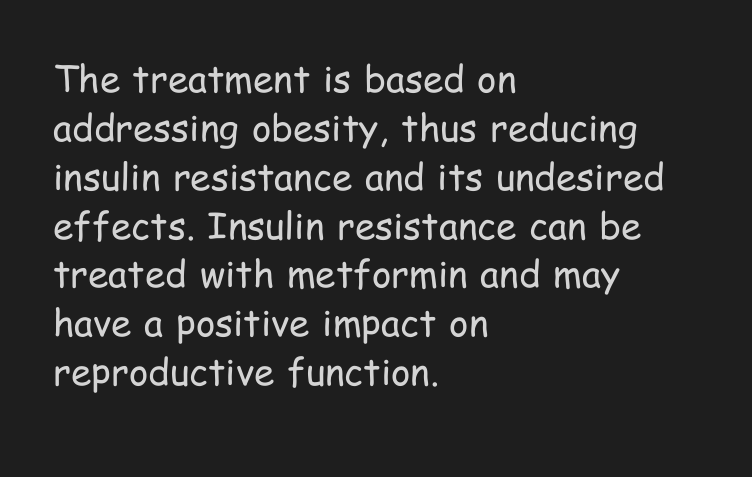
Tracking here is standard; glyphs follow each other at the usual distance. The letters stand upright; this is a roman face. Typographically, this falls in the sans-serif category. The letters advance in unequal steps, a hallmark of proportional type. These lines sit exactly where default settings would place them.
